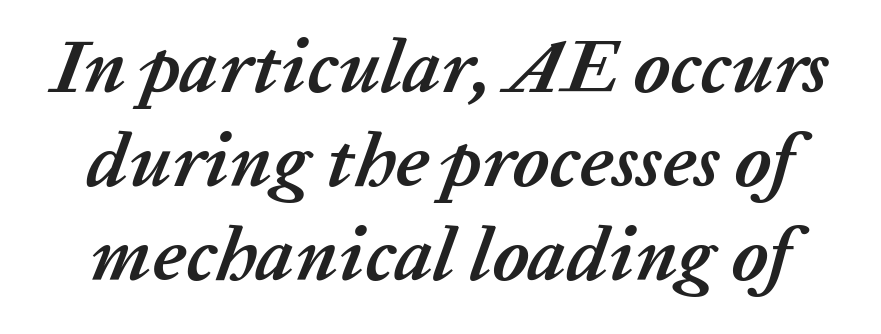
Q: Is the text bold? A: Yes.
Q: Is the text italic (slanted)? A: Yes, it leans right by about 20 degrees.
Q: Is the text underlined? A: No.
Q: Is the spacing between letters normal or unusually wide? A: Normal.
Q: Width (condensed, normal, or wide)? A: Normal.
Q: Stroke contrast? A: Low.
Q: x-height? A: Medium.
Q: Monospaced? A: No.
